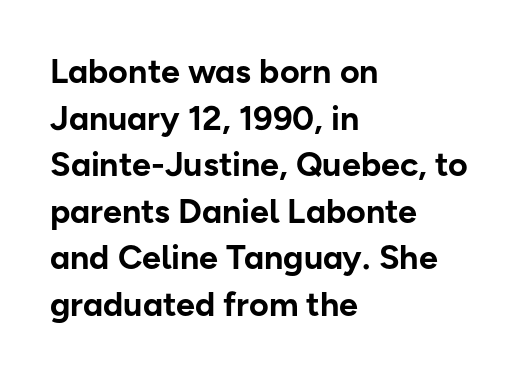
The typeface chosen for these lines omits serifs. The designer left line spacing at the default. The strokes are fattened all the way to bold. Think of a printed novel: that variable character pitch is what you see here. The ragged edge is on the right, which tells us the setting is flush left.
